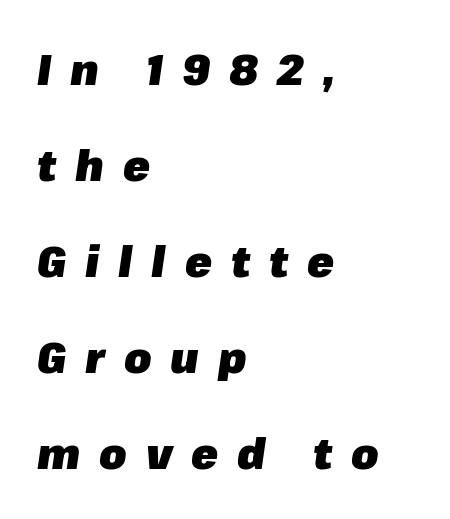
Descenders are the only things crossing below the line. Teacher's note: observe the even left margin — that is flush-left alignment. The face used here is proportionally spaced, like ordinary book or web type. The rendering uses a bold face; every stroke is thick and dark.
